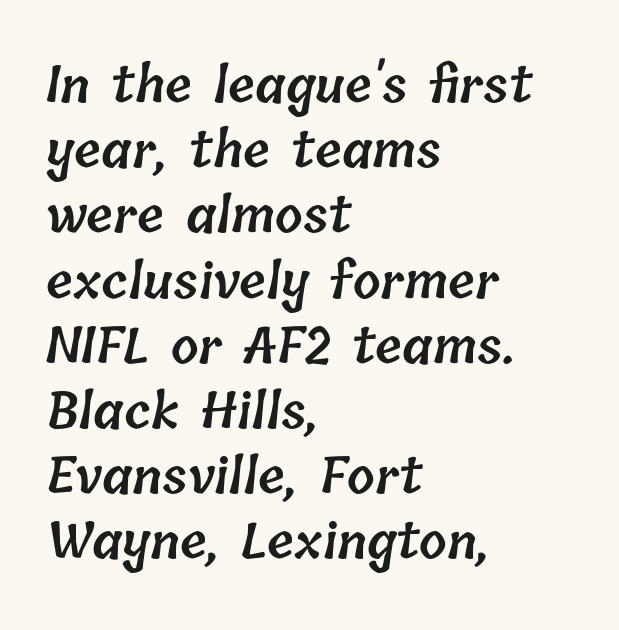
Q: Is the text bold? A: Semi-bold.
Q: Is the text underlined? A: No.
Q: How is the paragraph aligned? A: Left-aligned.
Q: Is the spacing between letters normal or unusually wide? A: Normal.
Q: Is the spacing between lines tight, normal or loose? A: Normal.
Q: Width (condensed, normal, or wide)? A: Normal.
Q: Stroke contrast? A: Low.
Q: x-height? A: Medium.
Q: Monospaced? A: No.
